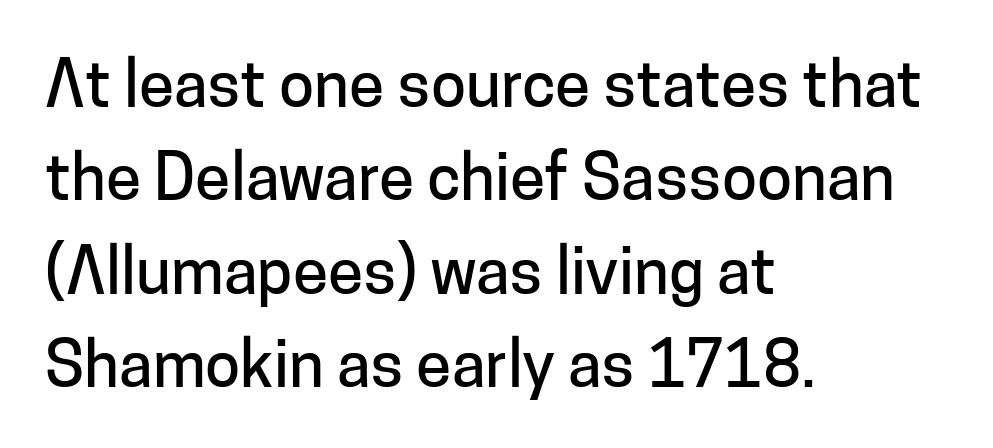
Q: Is the text italic (slanted)? A: No, it is upright.
Q: Is the typeface a serif or a sans-serif typeface? A: Sans-serif.
Q: Is the text underlined? A: No.
Q: How is the paragraph aligned? A: Left-aligned.
Q: Is the spacing between letters normal or unusually wide? A: Normal.
Q: Is the spacing between lines tight, normal or loose? A: Normal.
Q: Width (condensed, normal, or wide)? A: Normal.
Q: Stroke contrast? A: Low.
Q: x-height? A: Medium.
Q: Monospaced? A: No.
